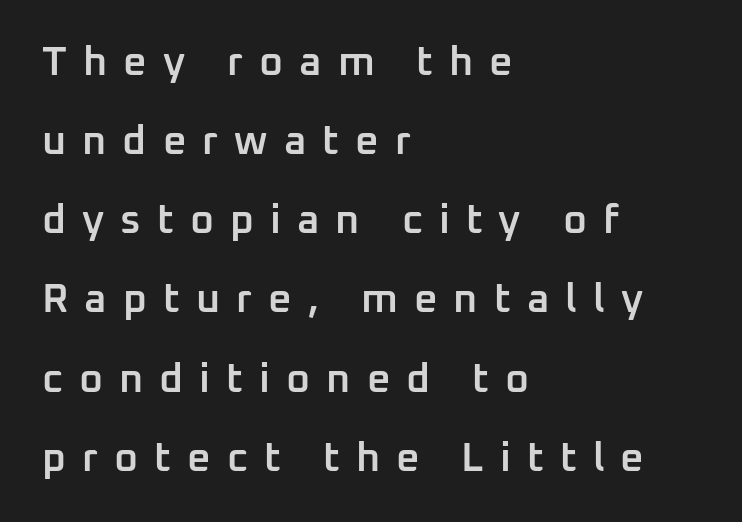
{"serif": "no", "italic": "no", "bold": "semi", "weight": "semibold", "width": "normal", "stroke_contrast": "low", "x_height": "medium", "monospaced": "no", "underline": "no", "align": "left", "line_spacing": "loose", "line_spacing_ratio": 1.93, "letter_spacing": "wide", "letter_spacing_em": 0.39, "glyph_px": 41}
